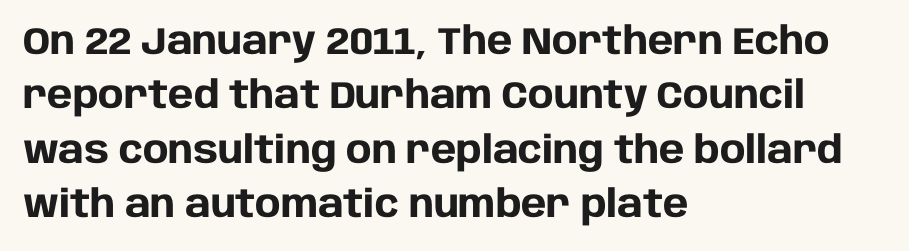
The image shows 38 px heavy sans-serif type, upright; set left-aligned, normal line spacing (1.43x), normal letter spacing, not underlined; low stroke contrast and a large x-height.
